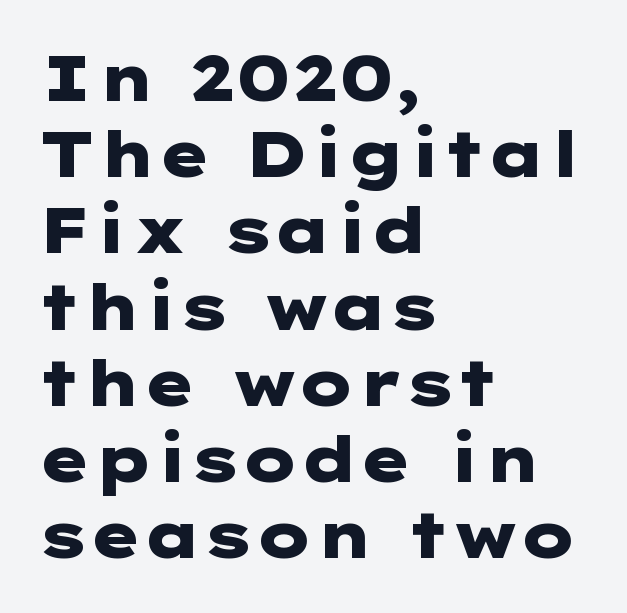
{"serif": "no", "italic": "no", "bold": "yes", "weight": "heavy", "width": "wide", "stroke_contrast": "low", "x_height": "medium", "underline": "no", "align": "left", "line_spacing_ratio": 1.21, "letter_spacing": "normal", "letter_spacing_em": 0.0, "glyph_px": 63}
